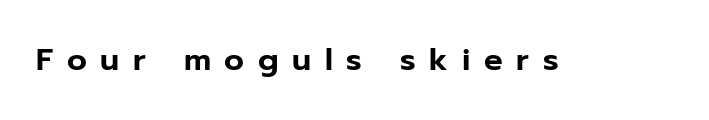
A typesetter would call this heavily tracked-out type. Character widths vary here, with narrow letters taking less room than wide ones. The font's upright variant was chosen for this text. Check under the words: just untouched page.
